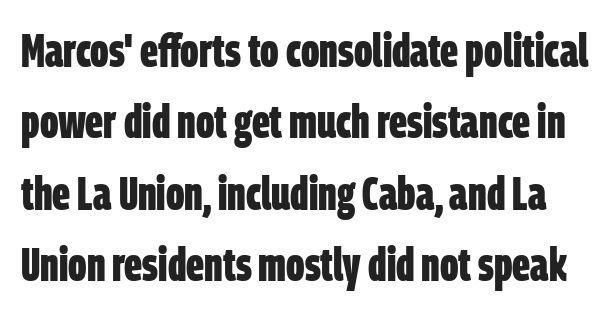
{"serif": "no", "bold": "yes", "weight": "bold", "width": "condensed", "stroke_contrast": "low", "x_height": "large", "monospaced": "no", "underline": "no", "line_spacing": "normal", "line_spacing_ratio": 1.52, "letter_spacing": "normal", "letter_spacing_em": 0.0, "glyph_px": 47}
